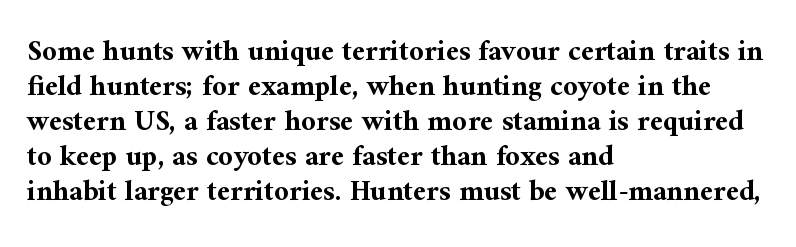
Does the type have serifs? Yes, each stem ends in a small foot. Caption: standard tracking, unaltered. Weight check: bold — yes, fully. The string is rendered with underlining switched off. The axis of the letterforms is exactly vertical.
